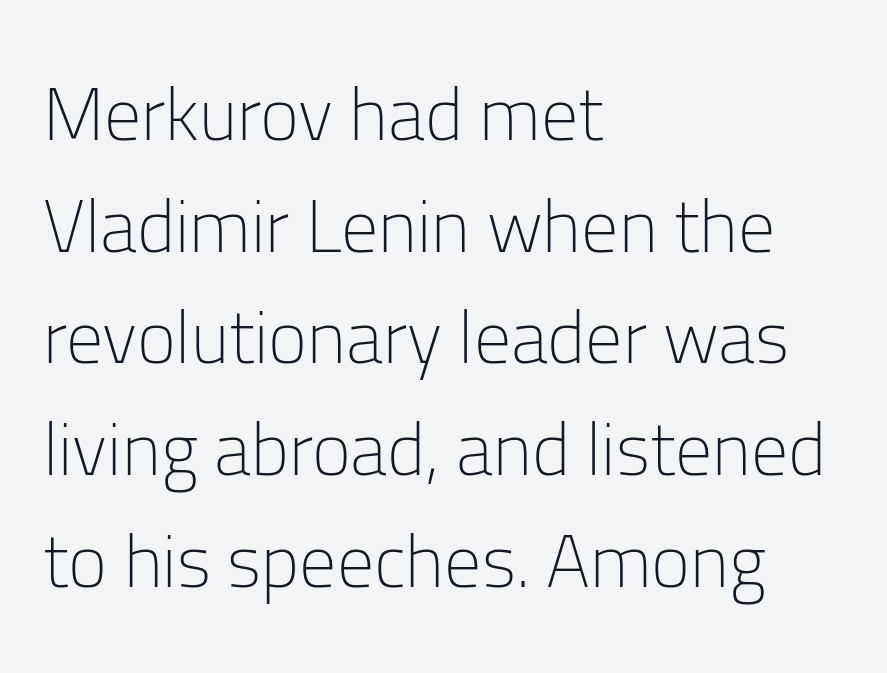
The image shows 74 px light sans-serif type, upright; set left-aligned, normal line spacing (1.51x), normal letter spacing, not underlined; low stroke contrast and a medium x-height.
